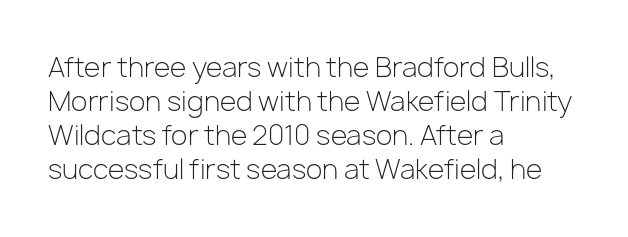
Vertically, the passage feels balanced, rows spaced as you'd expect. The strip under each line holds only bare page. Weight: in the light-to-regular range. Glyph-to-glyph distance matches everyday printed text.
